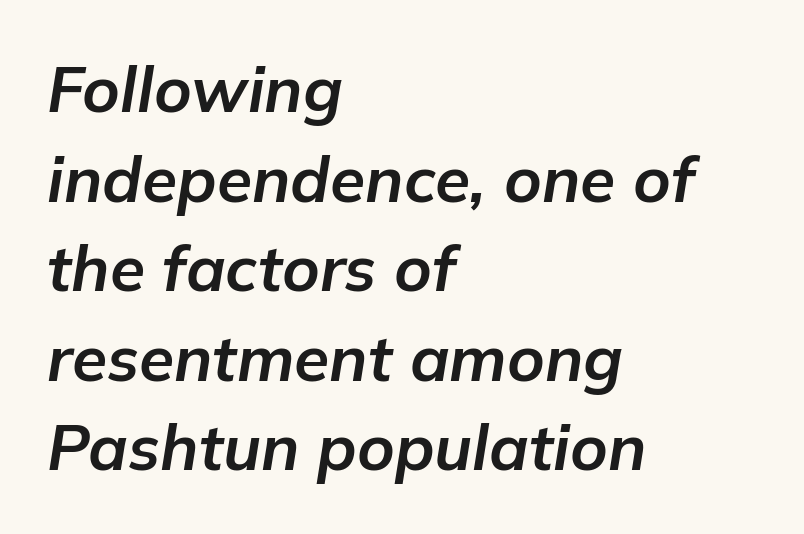
Bold? Absolutely — the strokes are thick and heavy. Leading matches the norm, producing a regular column. If you drew a ruler down the left edge, every line would touch it. A bare baseline throughout the passage. In terms of posture, this sample is oblique.
